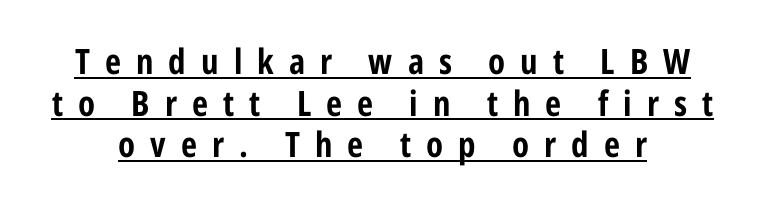
These lines are composed in type without serifs. Each word looks stretched out because of the extra space between its letters. The string is rendered with underlining switched on. Think of a printed novel: that variable character pitch is what you see here. This is the regular roman posture of the typeface. How heavy is the stroke? Heavy — this is a bold.
